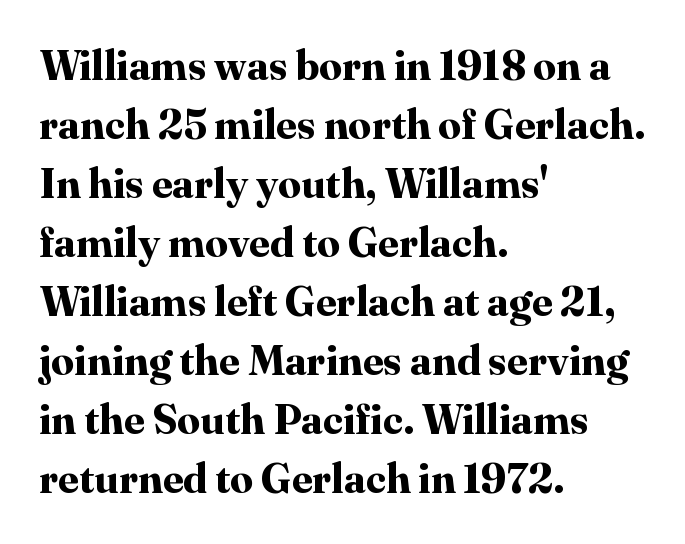
Do the letters lean? They stand straight. A dark, heavy texture on the line: the type is bold. Letter spacing: default. Anything drawn beneath the words? Only blank space.
